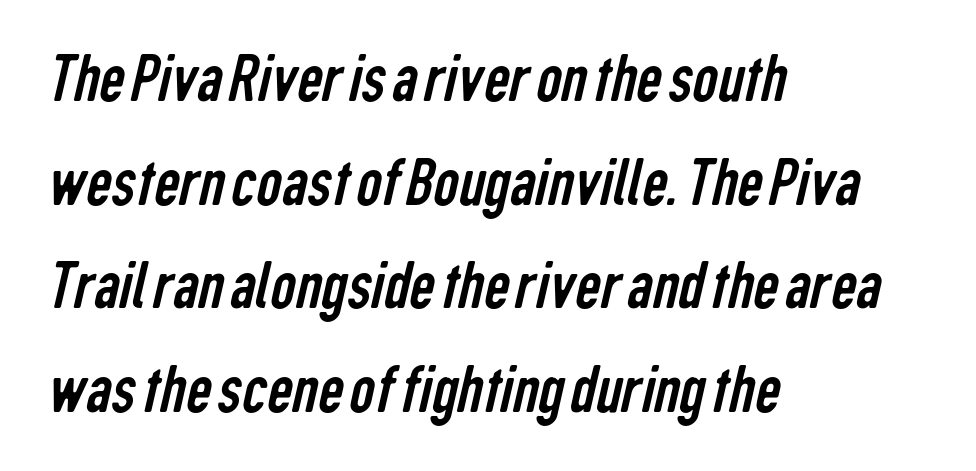
The image shows 71 px regular-weight, condensed sans-serif type; set left-aligned, normal line spacing (1.46x), normal letter spacing, not underlined; low stroke contrast and a medium x-height.
